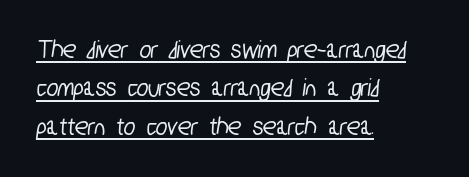
Q: Is the text underlined? A: Yes.
Q: How is the paragraph aligned? A: Left-aligned.
Q: Is the spacing between letters normal or unusually wide? A: Normal.
Q: Is the spacing between lines tight, normal or loose? A: Normal.
